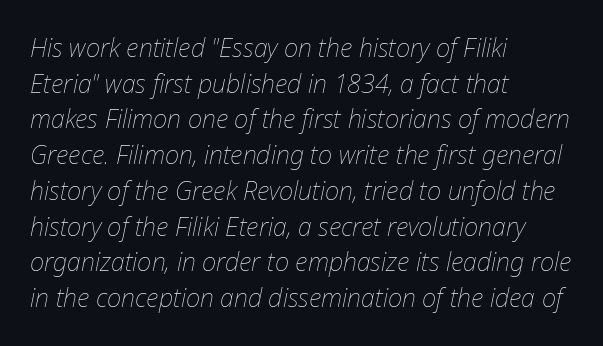
Q: Is the text bold? A: No.
Q: Is the text italic (slanted)? A: Yes, it leans right by about 12 degrees.
Q: Is the text underlined? A: No.
Q: How is the paragraph aligned? A: Left-aligned.
Q: Is the spacing between letters normal or unusually wide? A: Normal.
Q: Is the spacing between lines tight, normal or loose? A: Normal.
